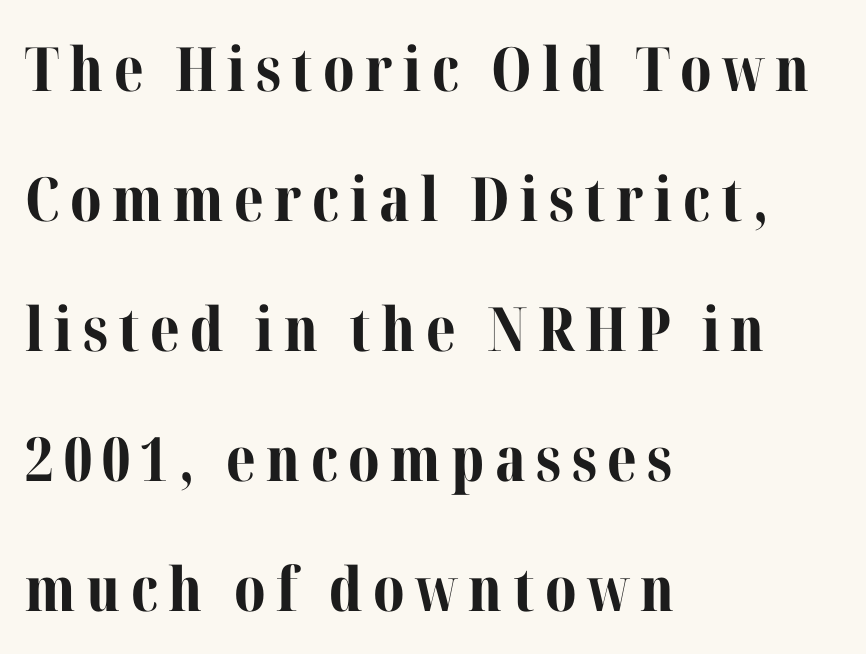
These lines stack with their left ends in a neat column. The passage shown is typed in a proportional face where columns would drift. Thick stems and heavy bowls — unmistakably bold. Each new line begins a long way beneath the previous one.
